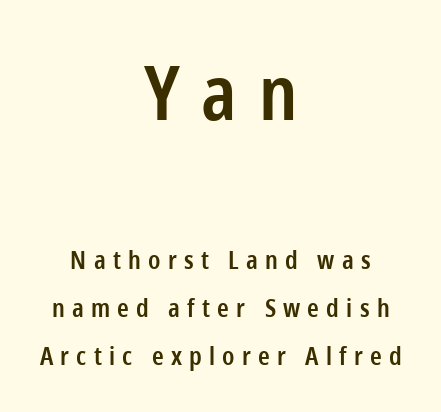
{"serif": "no", "italic": "no", "bold": "semi", "weight": "semibold", "width": "condensed", "stroke_contrast": "low", "x_height": "medium", "monospaced": "no", "underline": "no", "align": "center", "line_spacing": "loose", "line_spacing_ratio": 1.91, "letter_spacing": "wide", "letter_spacing_em": 0.29, "larger_block": "first", "size_ratio": 3.0, "glyph_px": 75}
